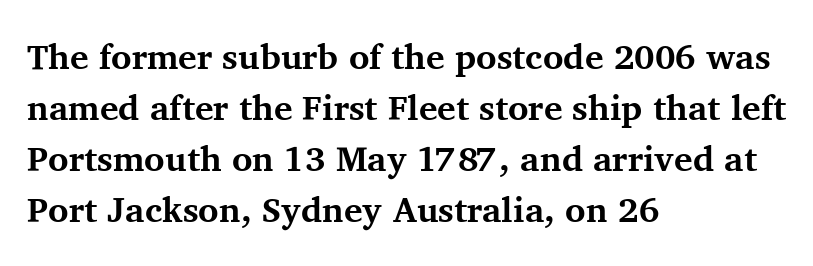
Q: Is the text bold? A: Yes.
Q: Is the text italic (slanted)? A: No, it is upright.
Q: Is the typeface a serif or a sans-serif typeface? A: Serif.
Q: Is the text underlined? A: No.
Q: How is the paragraph aligned? A: Left-aligned.
Q: Is the spacing between letters normal or unusually wide? A: Normal.
Q: Is the spacing between lines tight, normal or loose? A: Normal.
Q: Width (condensed, normal, or wide)? A: Normal.
Q: Stroke contrast? A: Medium.
Q: x-height? A: Medium.
Q: Monospaced? A: No.
